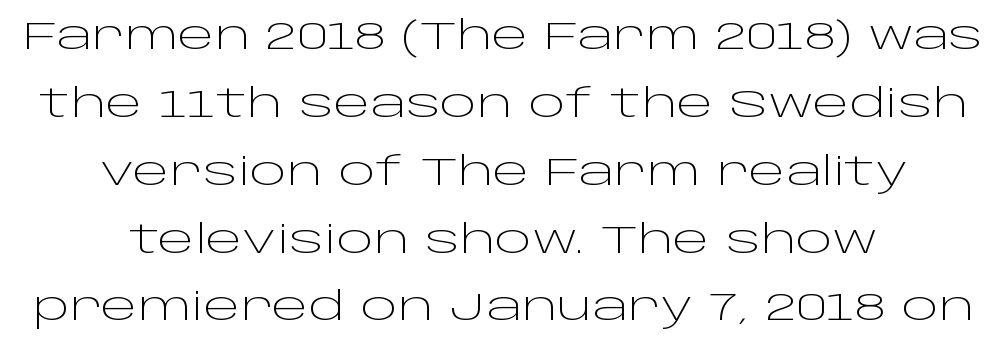
Q: Is the text bold? A: No.
Q: Is the text italic (slanted)? A: No, it is upright.
Q: Is the typeface a serif or a sans-serif typeface? A: Sans-serif.
Q: Is the text underlined? A: No.
Q: How is the paragraph aligned? A: Centered.
Q: Is the spacing between letters normal or unusually wide? A: Normal.
Q: Width (condensed, normal, or wide)? A: Wide.
Q: Stroke contrast? A: Low.
Q: x-height? A: Large.
Q: Monospaced? A: No.
